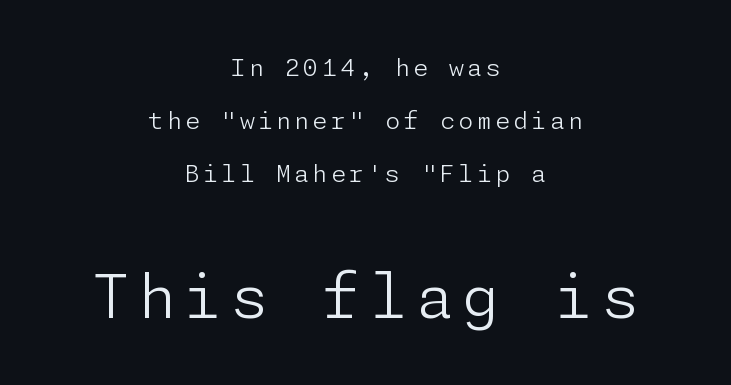
{"serif": "no", "italic": "no", "bold": "no", "weight": "light", "width": "normal", "stroke_contrast": "low", "x_height": "medium", "underline": "no", "align": "center", "line_spacing": "loose", "line_spacing_ratio": 2.2, "larger_block": "second", "size_ratio": 2.54, "glyph_px": 61}
